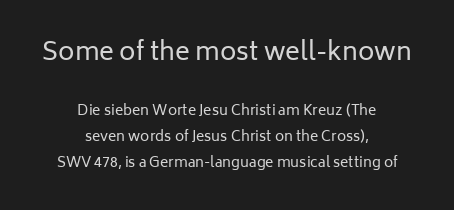
The image shows 25 px text type, upright; set centered, line spacing 1.87x, normal letter spacing, not underlined; the first (top) block is 1.79x larger.
